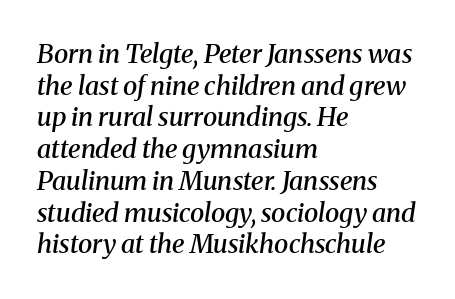
The strokes are fattened partway — semibold, not bold. Does extra space separate the letters? No, they use regular spacing. Slant detected: the letters are inclined. Descenders hang freely into open space. The lines are quadded left.
